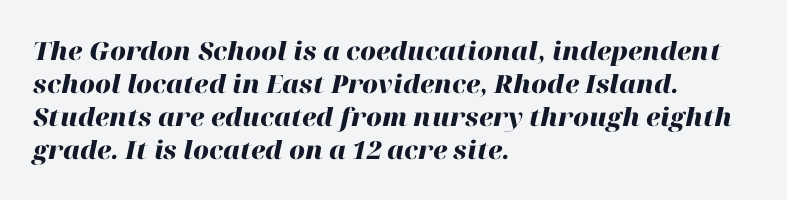
{"italic": "yes", "lean": "right", "slant_degrees": 12, "bold": "yes", "underline": "no", "align": "left", "line_spacing": "normal", "line_spacing_ratio": 1.32, "letter_spacing": "normal", "letter_spacing_em": 0.0, "glyph_px": 25}
